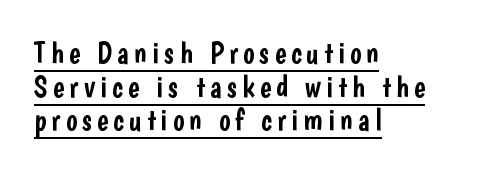
{"serif": "no", "italic": "no", "width": "condensed", "stroke_contrast": "low", "x_height": "medium", "monospaced": "no", "underline": "yes", "align": "left", "line_spacing": "tight", "line_spacing_ratio": 1.12, "glyph_px": 30}
